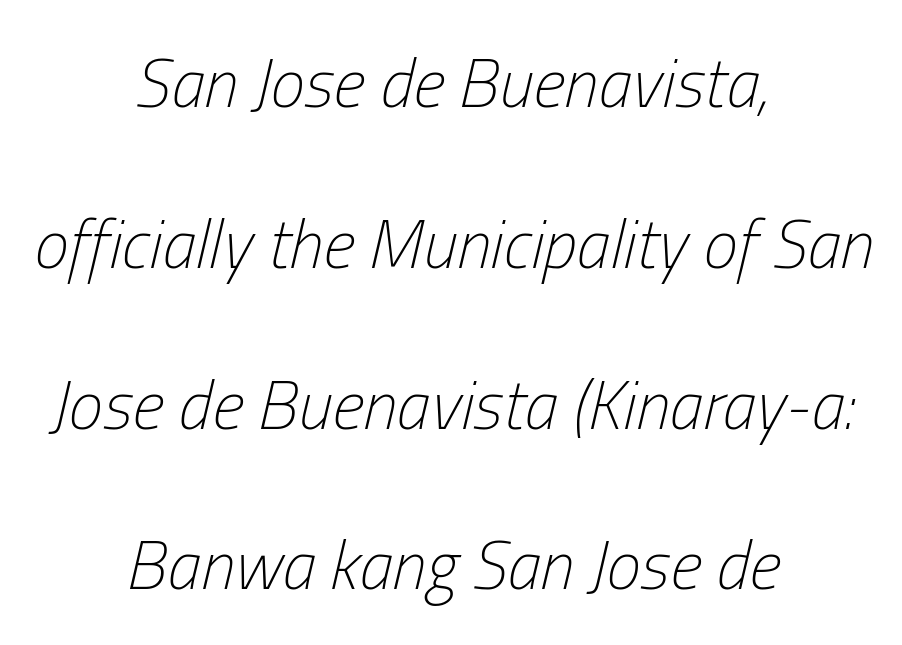
The image shows 69 px light, condensed type, italic (leaning right); set centered, loose line spacing (2.33x), normal letter spacing, not underlined; low stroke contrast and a medium x-height.
